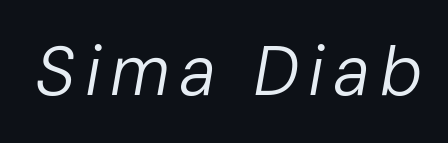
Q: Is the text bold? A: No.
Q: Is the text italic (slanted)? A: Yes, it leans right by about 10 degrees.
Q: Is the text underlined? A: No.
Q: Width (condensed, normal, or wide)? A: Normal.
Q: Stroke contrast? A: Low.
Q: x-height? A: Medium.
Q: Monospaced? A: No.
